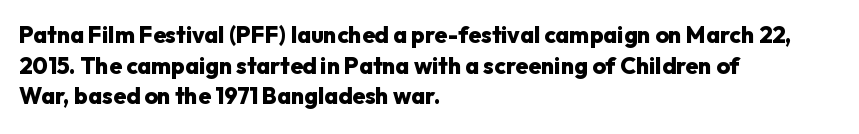
Q: Is the text bold? A: Yes.
Q: Is the text italic (slanted)? A: No, it is upright.
Q: Is the text underlined? A: No.
Q: How is the paragraph aligned? A: Left-aligned.
Q: Is the spacing between letters normal or unusually wide? A: Normal.
Q: Is the spacing between lines tight, normal or loose? A: Normal.
